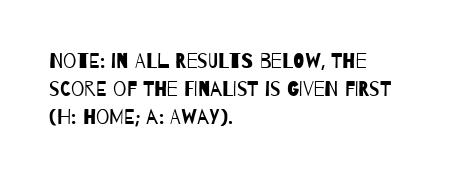
{"bold": "no", "underline": "no", "align": "left", "line_spacing": "normal", "line_spacing_ratio": 1.34, "letter_spacing": "normal", "letter_spacing_em": 0.0, "glyph_px": 21}
